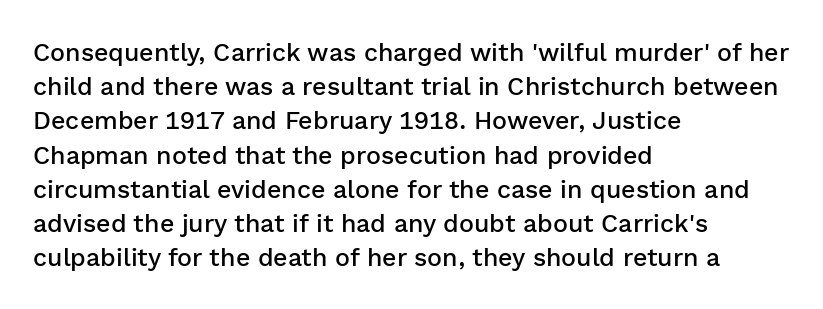
{"italic": "no", "bold": "semi", "underline": "no", "align": "left", "line_spacing": "normal", "line_spacing_ratio": 1.37, "letter_spacing": "normal", "letter_spacing_em": 0.0, "glyph_px": 25}
